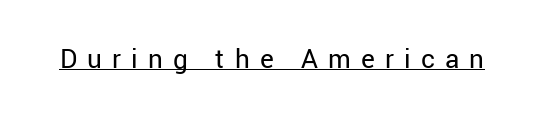
This sample uses a sans-serif face. Stem width sits at or under what a default text font uses. Underlined type. Do the letters lean? They stand straight. The letters advance in unequal steps, a hallmark of proportional type.
